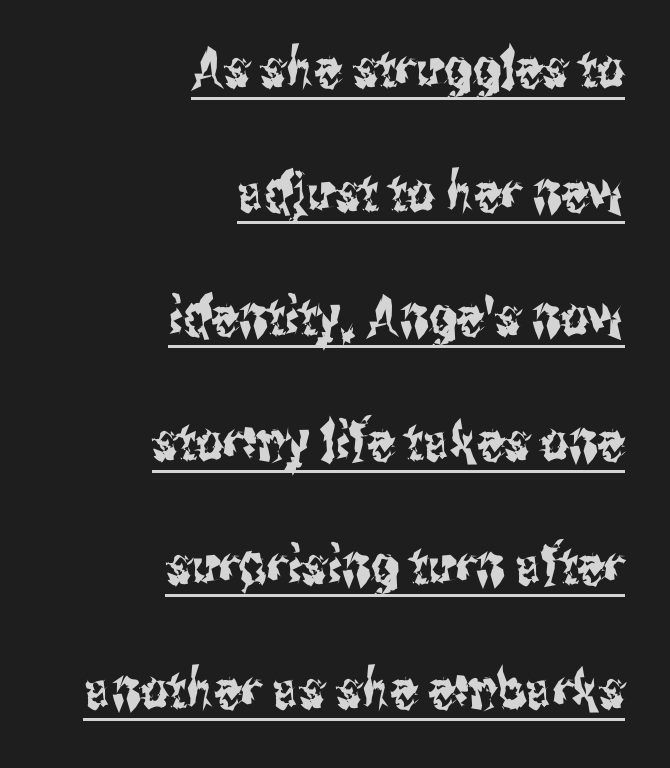
{"serif": "no", "italic": "no", "width": "condensed", "stroke_contrast": "medium", "x_height": "medium", "monospaced": "no", "underline": "yes", "align": "right", "line_spacing": "loose", "line_spacing_ratio": 2.3, "letter_spacing": "normal", "letter_spacing_em": 0.0, "glyph_px": 54}
